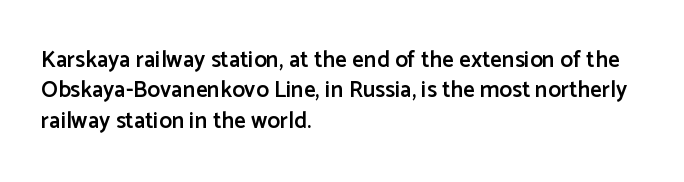
The image shows 23 px text type, upright; set left-aligned, normal line spacing (1.32x), normal letter spacing, not underlined.
